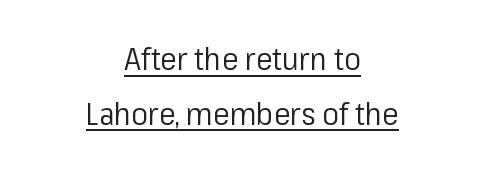
The image shows 31 px regular-weight sans-serif type, upright; set centered, line spacing 1.76x, normal letter spacing, underlined; low stroke contrast and a medium x-height.
